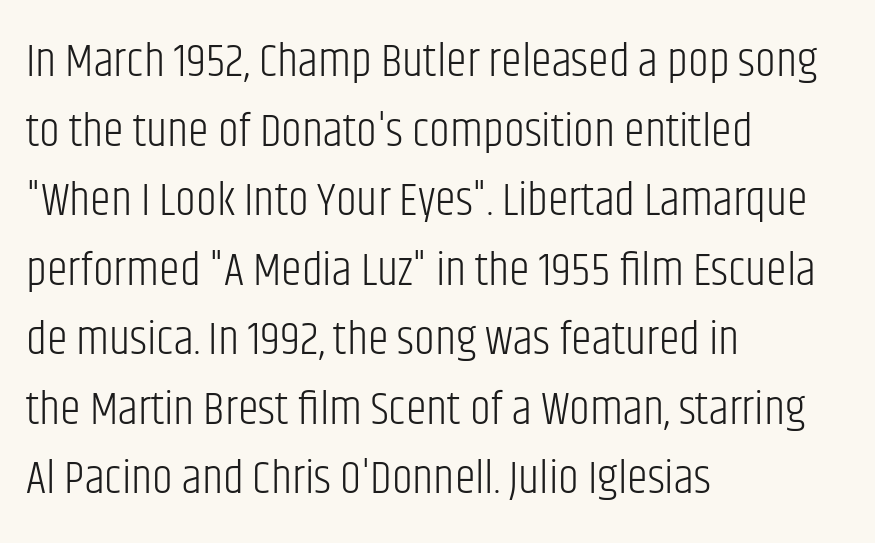
The rendering uses natural spacing where letterforms have individual widths. The letters stand upright; this is a roman face. In CSS terms this would be text-align: left. No letter is thick-stroked: the sample isn't bold.
